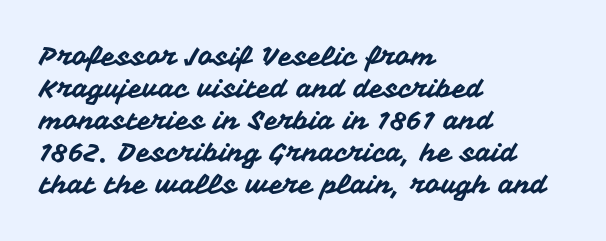
{"underline": "no", "align": "left", "line_spacing_ratio": 1.23, "letter_spacing": "normal", "letter_spacing_em": 0.0, "glyph_px": 26}
